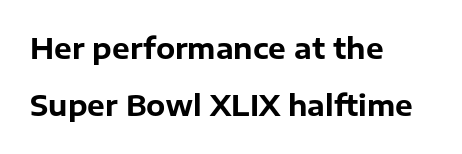
{"serif": "no", "italic": "no", "bold": "yes", "weight": "bold", "width": "normal", "stroke_contrast": "low", "x_height": "medium", "monospaced": "no", "underline": "no", "align": "left", "line_spacing": "loose", "line_spacing_ratio": 2.05, "letter_spacing": "normal", "letter_spacing_em": 0.0, "glyph_px": 28}
